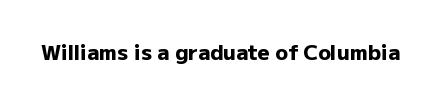
{"italic": "no", "bold": "yes", "underline": "no", "letter_spacing": "normal", "letter_spacing_em": 0.0, "glyph_px": 21}
